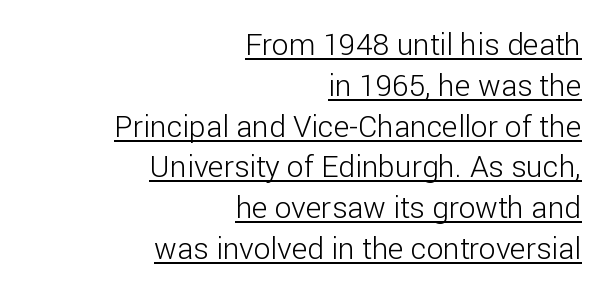
Q: Is the text bold? A: No.
Q: Is the text italic (slanted)? A: No, it is upright.
Q: Is the typeface a serif or a sans-serif typeface? A: Sans-serif.
Q: Is the text underlined? A: Yes.
Q: How is the paragraph aligned? A: Right-aligned.
Q: Is the spacing between letters normal or unusually wide? A: Normal.
Q: Is the spacing between lines tight, normal or loose? A: Normal.
Q: Width (condensed, normal, or wide)? A: Normal.
Q: Stroke contrast? A: Low.
Q: x-height? A: Medium.
Q: Monospaced? A: No.
